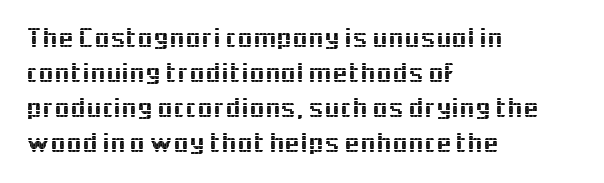
{"serif": "no", "italic": "no", "width": "normal", "x_height": "medium", "monospaced": "no", "underline": "no", "align": "left", "line_spacing": "normal", "line_spacing_ratio": 1.25, "letter_spacing": "normal", "letter_spacing_em": 0.0, "glyph_px": 28}
